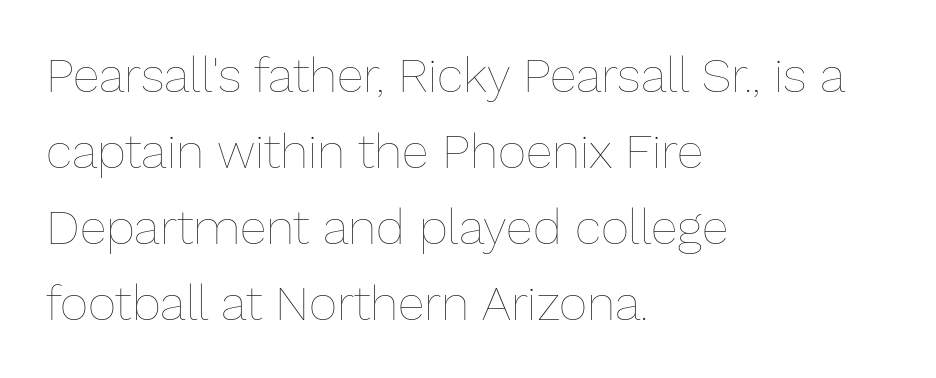
Q: Is the text bold? A: No.
Q: Is the text italic (slanted)? A: No, it is upright.
Q: Is the text underlined? A: No.
Q: How is the paragraph aligned? A: Left-aligned.
Q: Is the spacing between letters normal or unusually wide? A: Normal.
Q: Is the spacing between lines tight, normal or loose? A: Normal.
Q: Width (condensed, normal, or wide)? A: Normal.
Q: Stroke contrast? A: Low.
Q: x-height? A: Medium.
Q: Monospaced? A: No.
